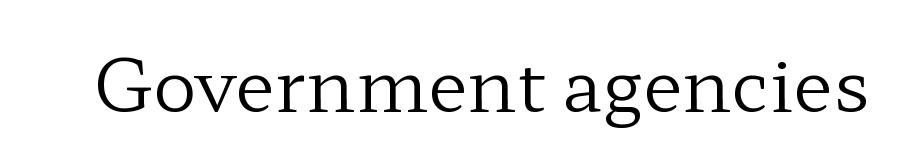
{"serif": "yes", "italic": "no", "bold": "no", "weight": "regular", "width": "wide", "stroke_contrast": "low", "x_height": "medium", "monospaced": "no", "underline": "no", "letter_spacing": "normal", "letter_spacing_em": 0.0, "glyph_px": 73}
